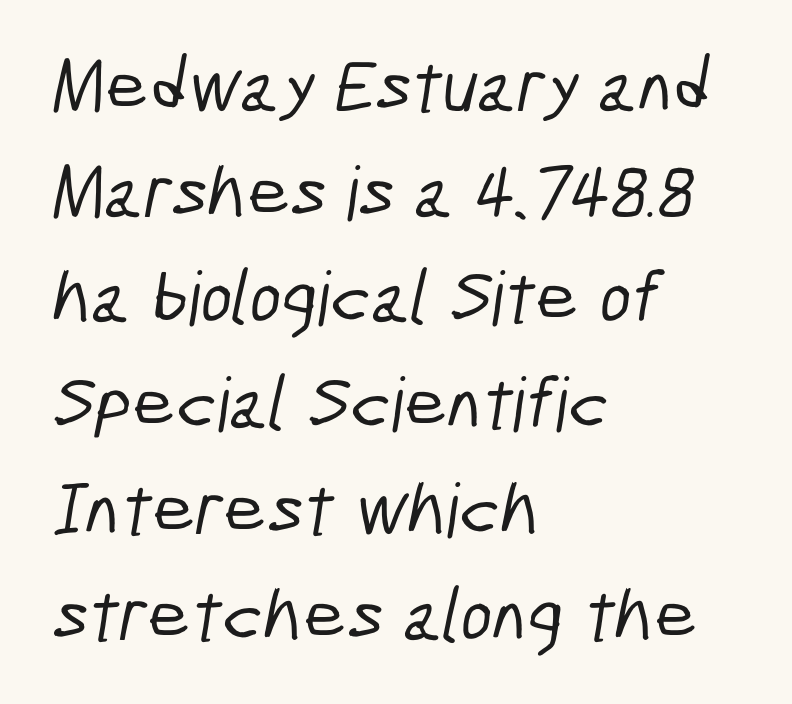
Visually the block forms a straight wall on the left and a jagged coastline on the right. Descender tails drop into unmarked territory. Compared with typical paragraphs, the rows here are spaced about the same. Spacing verdict: proportional, widths tailored to each character. Does extra space separate the letters? No, they use regular spacing.
